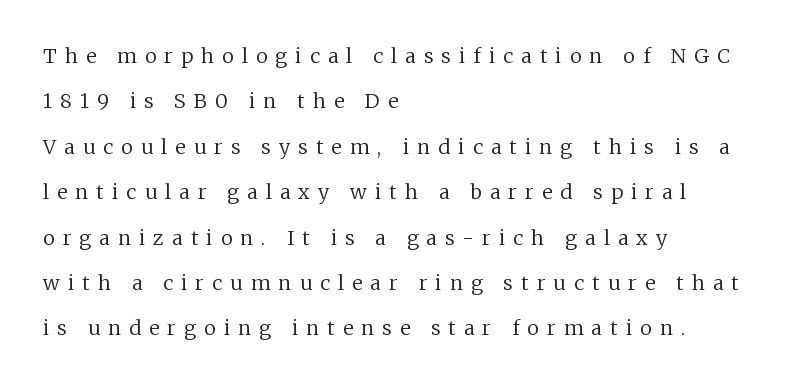
{"italic": "no", "bold": "no", "underline": "no", "align": "left", "line_spacing": "loose", "line_spacing_ratio": 2.27, "letter_spacing": "wide", "letter_spacing_em": 0.41, "glyph_px": 20}
